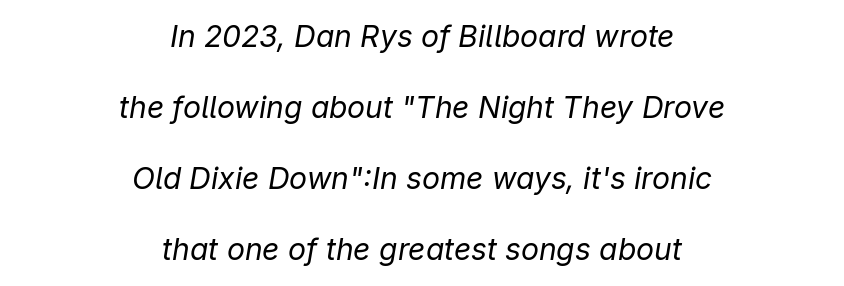
On a weight scale, this lands at 450 or below. These lines are rendered in a variable-pitch font. It's the slanting kind of type. Words float on clear page, feet unadorned. In terms of letterspacing, this is plain default setting. Centered paragraph, ragged on both sides.
